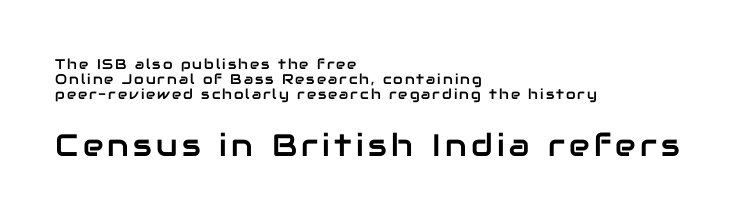
The image shows 31 px sans-serif type, upright; set left-aligned, tight line spacing (1.08x), not underlined; the second (bottom) block is 2.21x larger; low stroke contrast and a medium x-height.
